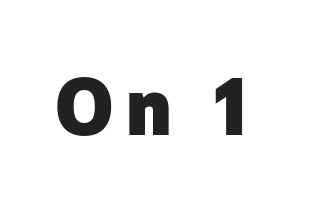
Q: Is the text bold? A: Yes.
Q: Is the text italic (slanted)? A: No, it is upright.
Q: Is the typeface a serif or a sans-serif typeface? A: Sans-serif.
Q: Is the text underlined? A: No.
Q: Width (condensed, normal, or wide)? A: Normal.
Q: Stroke contrast? A: Low.
Q: x-height? A: Medium.
Q: Monospaced? A: No.
